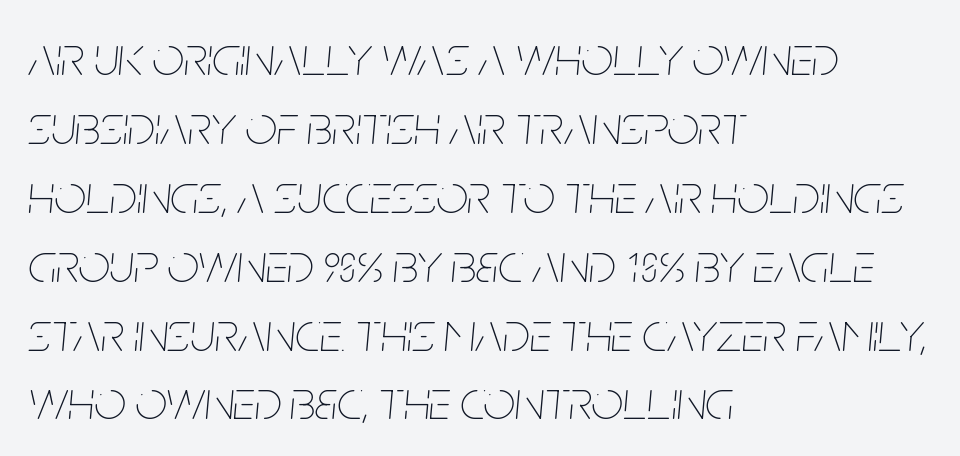
The weight would be labelled regular, book, light, or lighter still. Tracking here is standard; glyphs follow each other at the usual distance. The specimen omits any rule beneath the text block's lines. A typesetter would call this proportional, since set widths differ per character. Typeset ragged right — the left edge is the straight one. The rendering applies a slant to the glyphs.
